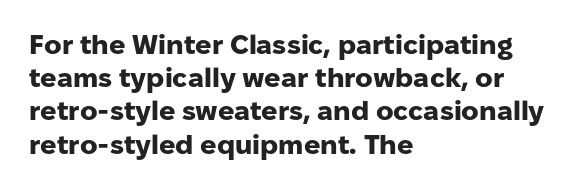
There is no visible air inserted between adjacent glyphs. In terms of weight, the rendering is a true, heavy bold. Visually the block forms a straight wall on the left and a jagged coastline on the right. Lines of text with bare space underneath. If you drew a line through each stem, it would be perfectly vertical.
